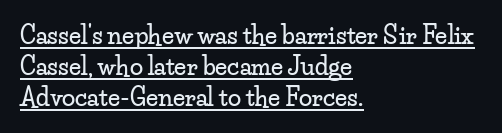
The setting favours the left margin, as ordinary paragraphs usually do. Does the lettering tilt? It doesn't — this is upright. Every word sits above its own underline. Spacing between characters is what you'd get straight out of the box. Vertically, the passage feels balanced, rows spaced as you'd expect.
